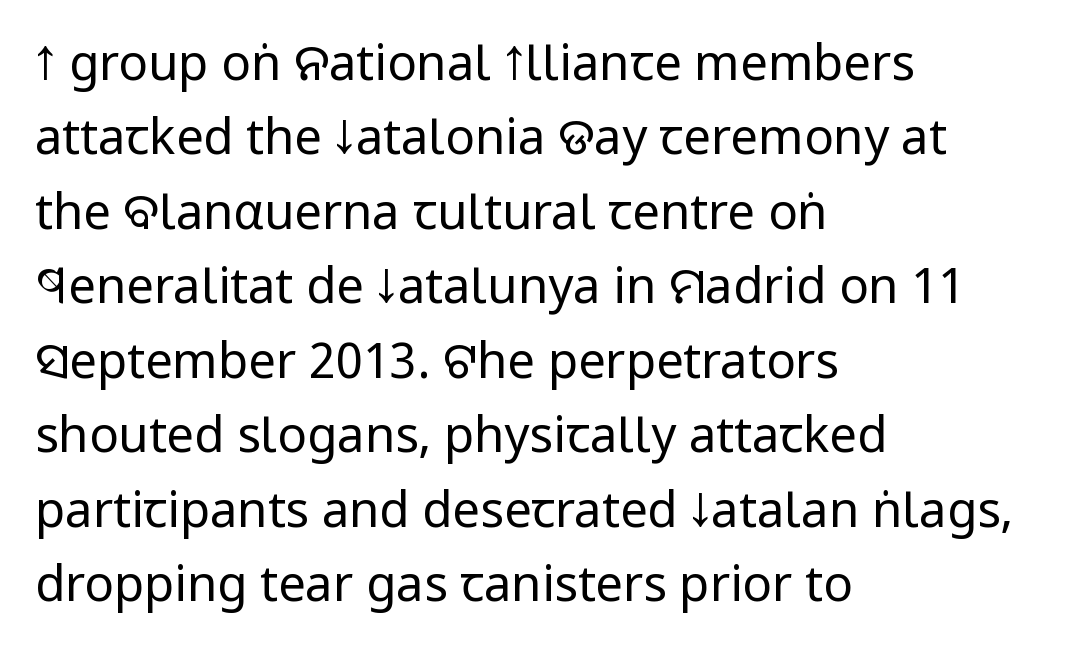
{"serif": "no", "italic": "no", "bold": "no", "weight": "regular", "width": "condensed", "stroke_contrast": "low", "x_height": "large", "monospaced": "no", "underline": "no", "align": "left", "line_spacing": "normal", "line_spacing_ratio": 1.52, "letter_spacing": "normal", "letter_spacing_em": 0.0, "glyph_px": 49}
